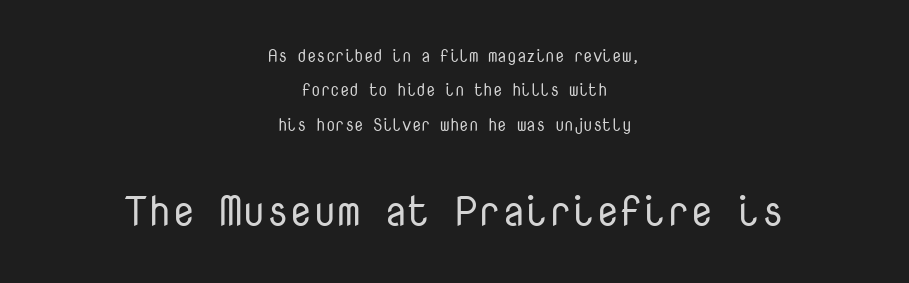
Q: Is the text bold? A: No.
Q: Is the text italic (slanted)? A: No, it is upright.
Q: Is the typeface a serif or a sans-serif typeface? A: Sans-serif.
Q: Is the text underlined? A: No.
Q: How is the paragraph aligned? A: Centered.
Q: Is the spacing between letters normal or unusually wide? A: Normal.
Q: Is the spacing between lines tight, normal or loose? A: Loose.
Q: Which block of text is set in a larger size, the first (top) or the second (bottom)? A: The second (bottom) one.
Q: Width (condensed, normal, or wide)? A: Normal.
Q: Stroke contrast? A: Low.
Q: x-height? A: Medium.
Q: Monospaced? A: Yes.
